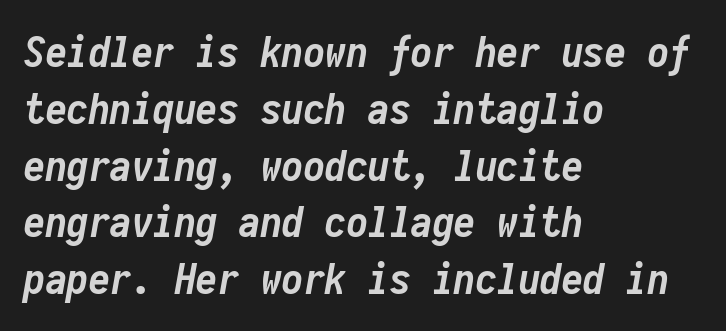
{"italic": "yes", "lean": "right", "slant_degrees": 10, "bold": "yes", "weight": "semibold", "width": "condensed", "stroke_contrast": "low", "x_height": "medium", "monospaced": "yes", "underline": "no", "align": "left", "line_spacing": "normal", "line_spacing_ratio": 1.32, "letter_spacing": "normal", "letter_spacing_em": 0.0, "glyph_px": 43}
